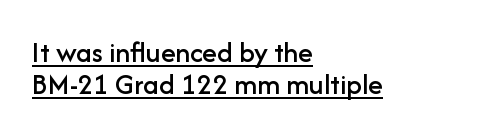
Is this a fixed-width face? No — the glyphs have proportional, varying widths. Summary of vertical rhythm: compact, with narrow interline spacing. Underlined type. The type sits square on the baseline with zero lean. Caption: standard tracking, unaltered. In CSS terms this would be text-align: left.
